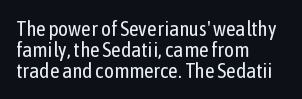
{"italic": "no", "bold": "no", "underline": "no", "align": "left", "line_spacing": "tight", "line_spacing_ratio": 1.0, "letter_spacing": "normal", "letter_spacing_em": 0.0, "glyph_px": 21}
